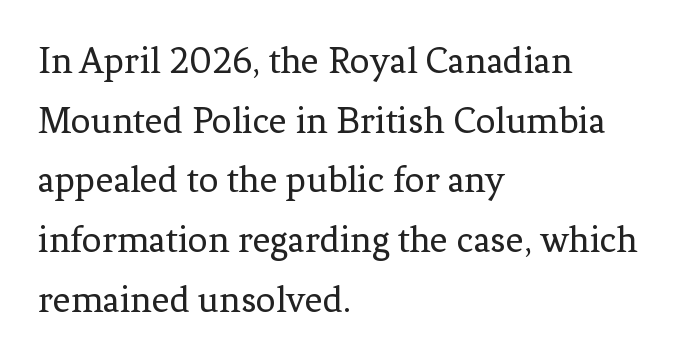
Q: Is the text bold? A: No.
Q: Is the text italic (slanted)? A: No, it is upright.
Q: Is the typeface a serif or a sans-serif typeface? A: Serif.
Q: Is the text underlined? A: No.
Q: How is the paragraph aligned? A: Left-aligned.
Q: Is the spacing between letters normal or unusually wide? A: Normal.
Q: Is the spacing between lines tight, normal or loose? A: Normal.
Q: Width (condensed, normal, or wide)? A: Normal.
Q: Stroke contrast? A: Low.
Q: x-height? A: Medium.
Q: Monospaced? A: No.
